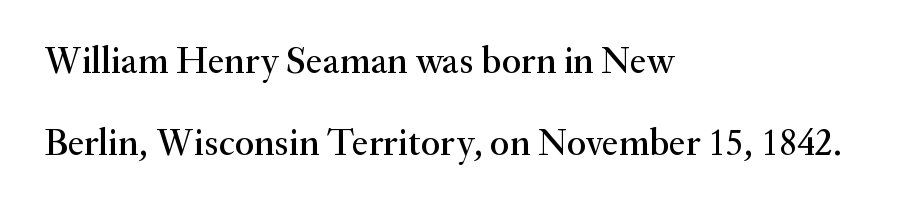
The image shows 38 px serif type, upright; set left-aligned, loose line spacing (2.15x), normal letter spacing, not underlined; medium stroke contrast and a small x-height.
